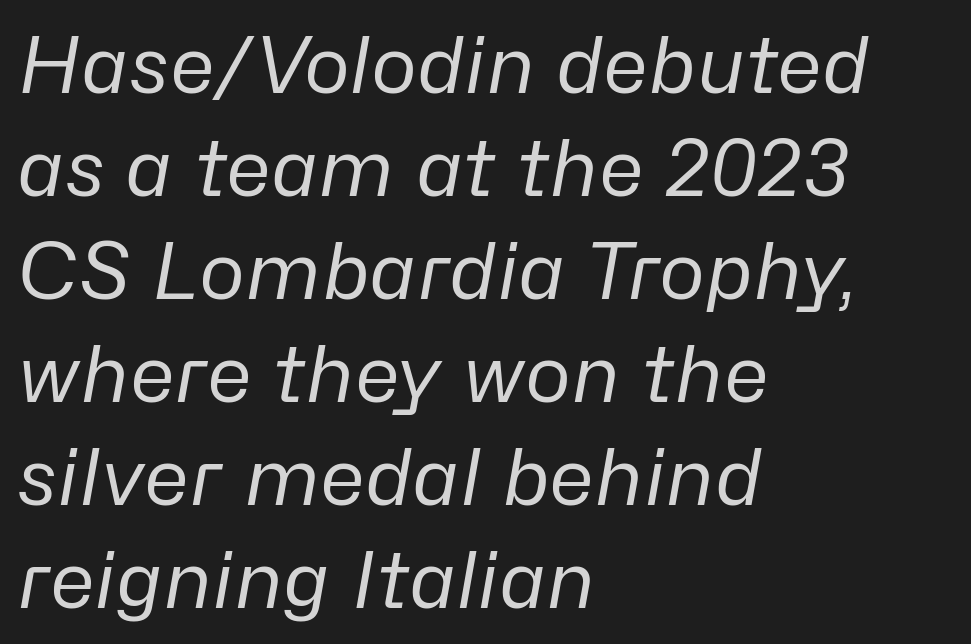
Q: Is the text bold? A: No.
Q: Is the text italic (slanted)? A: Yes, it leans right by about 10 degrees.
Q: Is the text underlined? A: No.
Q: How is the paragraph aligned? A: Left-aligned.
Q: Is the spacing between letters normal or unusually wide? A: Normal.
Q: Is the spacing between lines tight, normal or loose? A: Normal.
Q: Width (condensed, normal, or wide)? A: Normal.
Q: Stroke contrast? A: Low.
Q: x-height? A: Medium.
Q: Monospaced? A: No.
